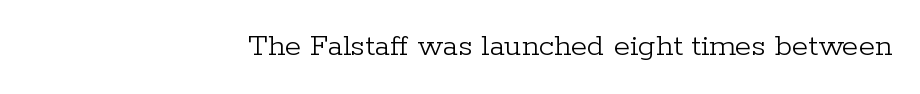
The image shows 33 px light serif type, upright; set right-aligned, normal letter spacing, not underlined; low stroke contrast and a medium x-height.
